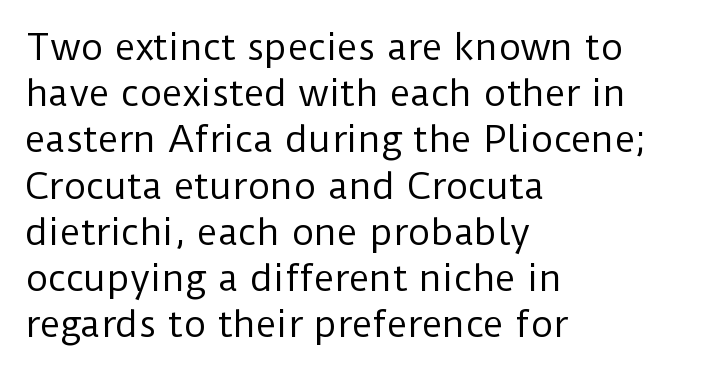
{"serif": "no", "italic": "no", "bold": "no", "weight": "regular", "width": "normal", "stroke_contrast": "low", "x_height": "medium", "monospaced": "no", "underline": "no", "align": "left", "line_spacing": "normal", "line_spacing_ratio": 1.32, "letter_spacing": "normal", "letter_spacing_em": 0.0, "glyph_px": 35}
